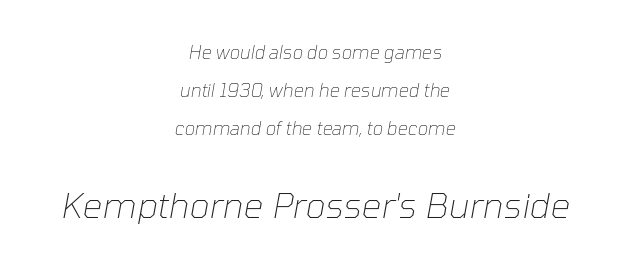
The block sitting lower on the canvas is the one with enlarged characters. Varying glyph widths throughout — classic text-font behaviour. The strokes are not fattened; the text isn't bold. If you measured baseline to baseline, you'd find a long distance.
